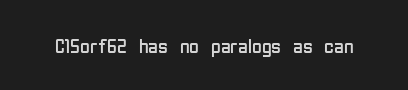
Posture: upright roman. Short note: letters normally spaced. The weight would be labelled regular, book, light, or lighter still. Lines of text with bare space underneath.
